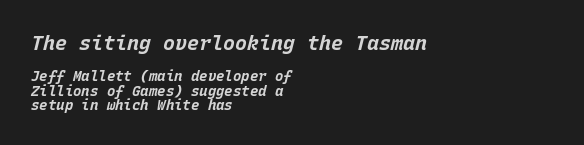
{"italic": "yes", "lean": "right", "slant_degrees": 15, "bold": "yes", "underline": "no", "align": "left", "line_spacing": "tight", "line_spacing_ratio": 1.02, "letter_spacing": "normal", "letter_spacing_em": 0.0, "larger_block": "first", "size_ratio": 1.43, "glyph_px": 20}
